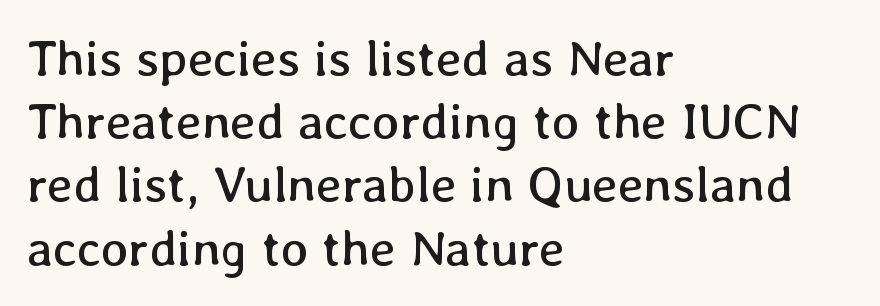
{"italic": "no", "bold": "no", "weight": "regular", "width": "normal", "stroke_contrast": "low", "x_height": "medium", "monospaced": "no", "underline": "no", "align": "left", "line_spacing_ratio": 1.24, "letter_spacing": "normal", "letter_spacing_em": 0.0, "glyph_px": 51}
